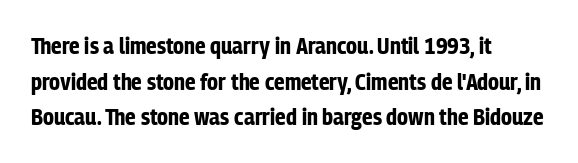
{"italic": "no", "bold": "yes", "underline": "no", "align": "left", "line_spacing": "normal", "line_spacing_ratio": 1.55, "letter_spacing": "normal", "letter_spacing_em": 0.0, "glyph_px": 23}
